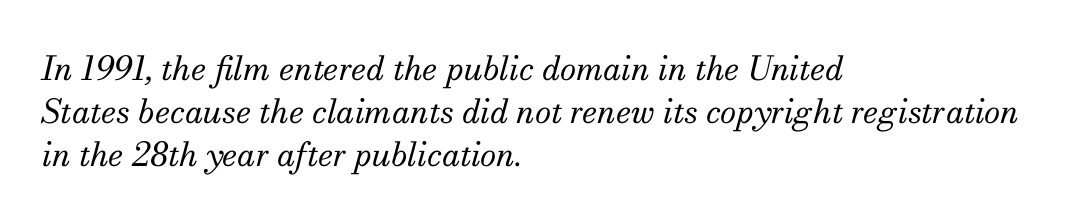
{"serif": "yes", "italic": "yes", "lean": "right", "slant_degrees": 13, "bold": "no", "weight": "regular", "width": "normal", "stroke_contrast": "medium", "x_height": "small", "monospaced": "no", "underline": "no", "align": "left", "line_spacing": "normal", "line_spacing_ratio": 1.3, "letter_spacing": "normal", "letter_spacing_em": 0.0, "glyph_px": 33}
